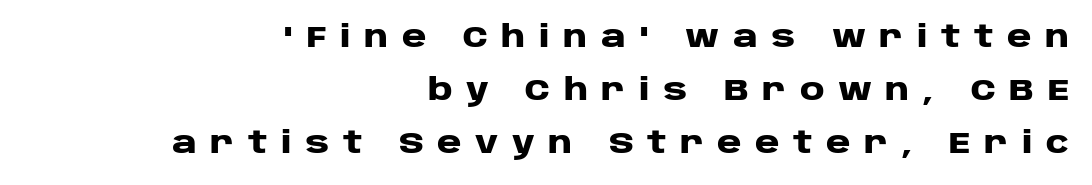
Underline: absent. Every character sits straight up, as roman type does. The rendering inserts visible extra space after every character. This sample has the flowing, uneven cadence of proportional lettering.
